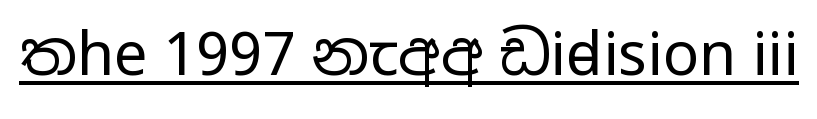
Is this a fixed-width face? No — the glyphs have proportional, varying widths. Observe the absence of serifs on each vertical stroke in this sample. Letters have the restrained weight of plain body copy at most. The lettering is marked with a stroke running underneath it. Here the glyphs are tracked normally, forming tight word shapes. The lettering stays uniformly vertical, giving the passage a roman look.
